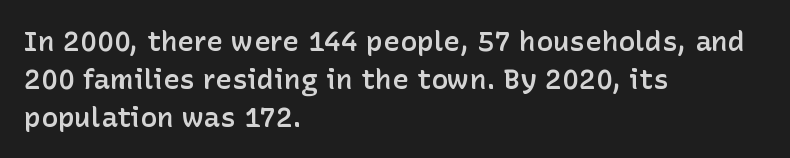
The image shows 28 px semibold sans-serif type, upright; set left-aligned, normal line spacing (1.35x), normal letter spacing, not underlined; low stroke contrast and a medium x-height.
